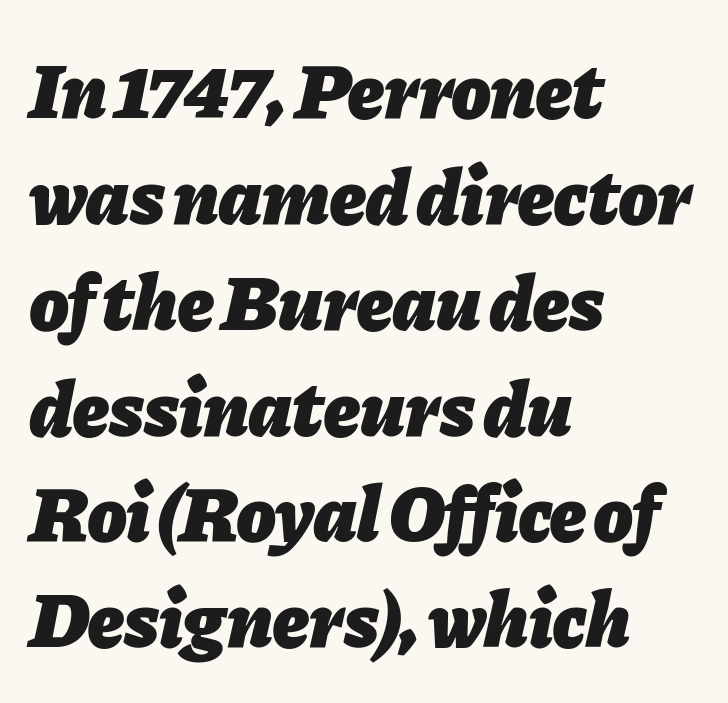
Q: Is the text bold? A: Yes.
Q: Is the text italic (slanted)? A: Yes, it leans right by about 11 degrees.
Q: Is the text underlined? A: No.
Q: How is the paragraph aligned? A: Left-aligned.
Q: Is the spacing between letters normal or unusually wide? A: Normal.
Q: Is the spacing between lines tight, normal or loose? A: Normal.
Q: Width (condensed, normal, or wide)? A: Normal.
Q: Stroke contrast? A: Low.
Q: x-height? A: Medium.
Q: Monospaced? A: No.
